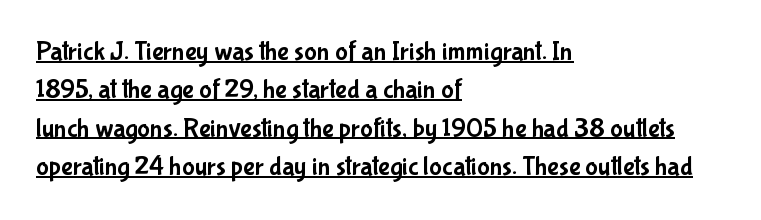
Q: Is the text italic (slanted)? A: No, it is upright.
Q: Is the text underlined? A: Yes.
Q: How is the paragraph aligned? A: Left-aligned.
Q: Is the spacing between letters normal or unusually wide? A: Normal.
Q: Is the spacing between lines tight, normal or loose? A: Normal.
